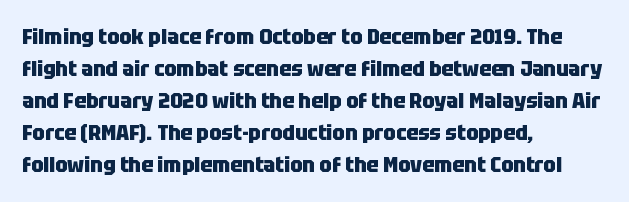
{"italic": "no", "bold": "yes", "underline": "no", "align": "left", "line_spacing": "normal", "line_spacing_ratio": 1.46, "letter_spacing": "normal", "letter_spacing_em": 0.0, "glyph_px": 22}
